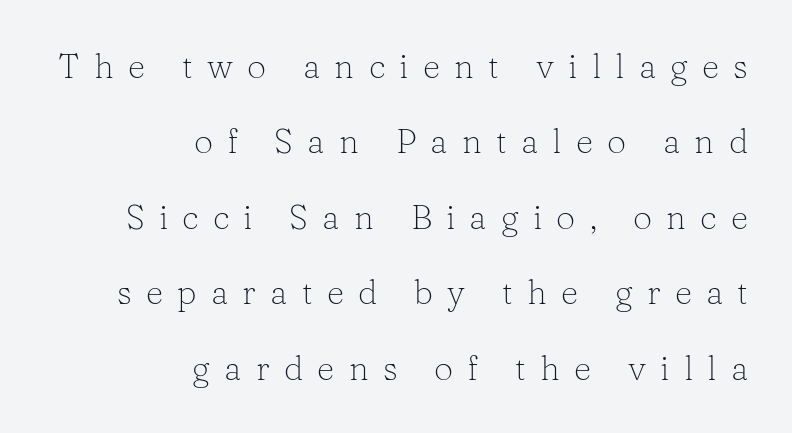
{"serif": "yes", "italic": "no", "bold": "no", "weight": "light", "width": "normal", "stroke_contrast": "low", "x_height": "medium", "monospaced": "no", "underline": "no", "align": "right", "line_spacing": "loose", "line_spacing_ratio": 2.22, "letter_spacing": "wide", "letter_spacing_em": 0.42, "glyph_px": 34}
